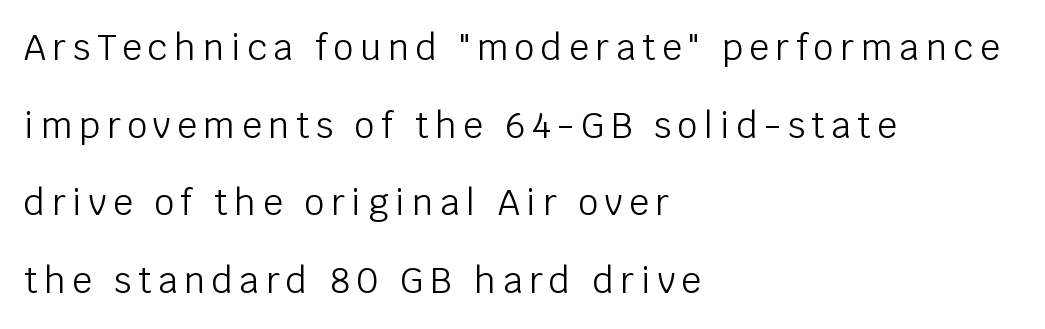
The image shows 35 px light sans-serif type, upright; set left-aligned, loose line spacing (2.22x), not underlined; low stroke contrast and a large x-height.
